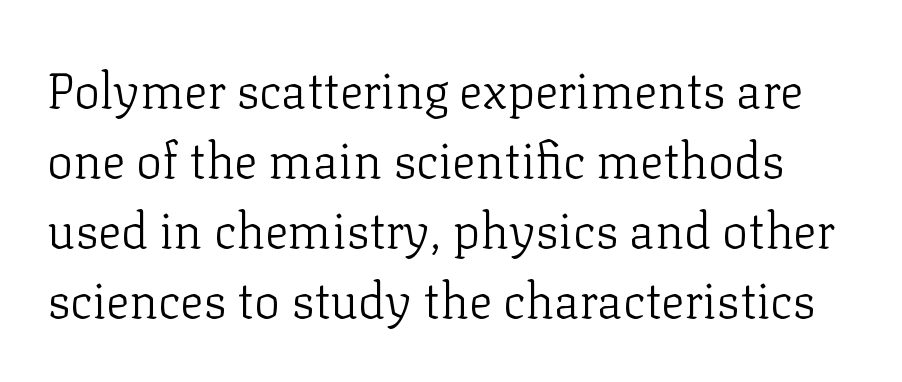
Q: Is the text bold? A: No.
Q: Is the text italic (slanted)? A: No, it is upright.
Q: Is the typeface a serif or a sans-serif typeface? A: Serif.
Q: Is the text underlined? A: No.
Q: Is the spacing between letters normal or unusually wide? A: Normal.
Q: Is the spacing between lines tight, normal or loose? A: Normal.
Q: Width (condensed, normal, or wide)? A: Normal.
Q: Stroke contrast? A: Low.
Q: x-height? A: Medium.
Q: Monospaced? A: No.
